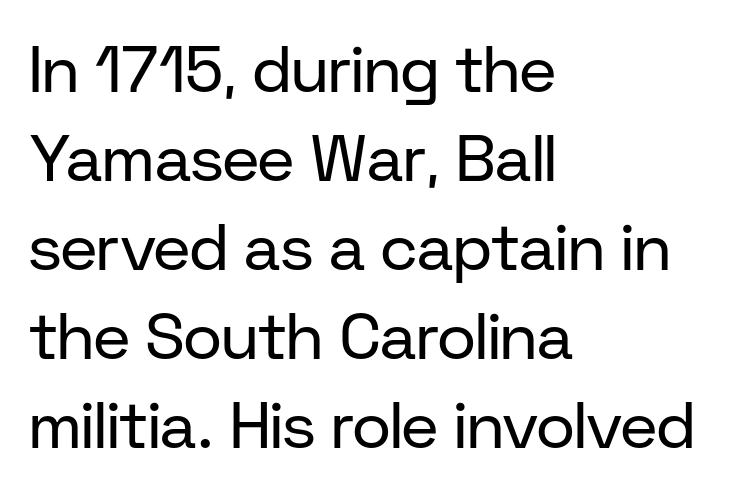
{"serif": "no", "italic": "no", "bold": "no", "weight": "regular", "width": "normal", "stroke_contrast": "low", "x_height": "medium", "monospaced": "no", "underline": "no", "align": "left", "line_spacing": "normal", "line_spacing_ratio": 1.37, "letter_spacing": "normal", "letter_spacing_em": 0.0, "glyph_px": 65}
